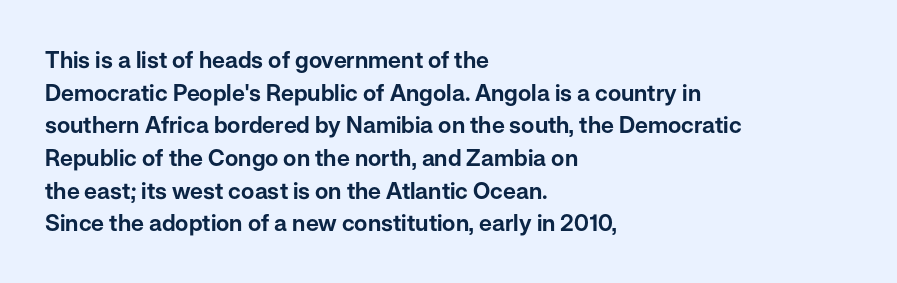
The image shows 23 px text type, upright; set left-aligned, normal line spacing (1.42x), normal letter spacing, not underlined.
